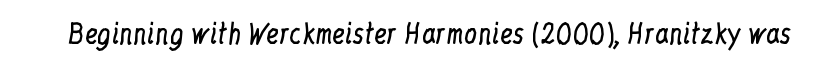
Q: Is the text bold? A: No.
Q: Is the text italic (slanted)? A: Yes.
Q: Is the text underlined? A: No.
Q: Is the spacing between letters normal or unusually wide? A: Normal.
